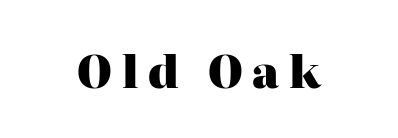
{"serif": "yes", "italic": "no", "bold": "yes", "weight": "heavy", "width": "normal", "stroke_contrast": "high", "x_height": "medium", "monospaced": "no", "underline": "no", "align": "center", "letter_spacing": "wide", "letter_spacing_em": 0.22, "glyph_px": 44}
